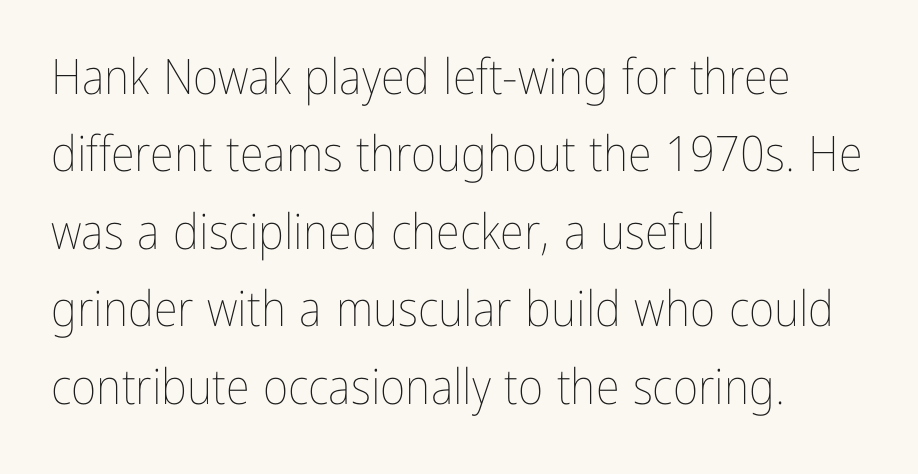
The image shows 49 px thin, condensed type, upright; set left-aligned, normal line spacing (1.58x), normal letter spacing, not underlined; low stroke contrast and a medium x-height.
